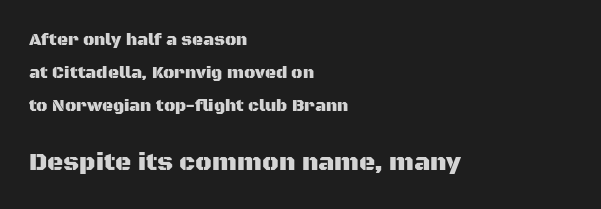
Q: Is the text italic (slanted)? A: No, it is upright.
Q: Is the text underlined? A: No.
Q: How is the paragraph aligned? A: Left-aligned.
Q: Is the spacing between letters normal or unusually wide? A: Normal.
Q: Is the spacing between lines tight, normal or loose? A: Loose.
Q: Which block of text is set in a larger size, the first (top) or the second (bottom)? A: The second (bottom) one.
